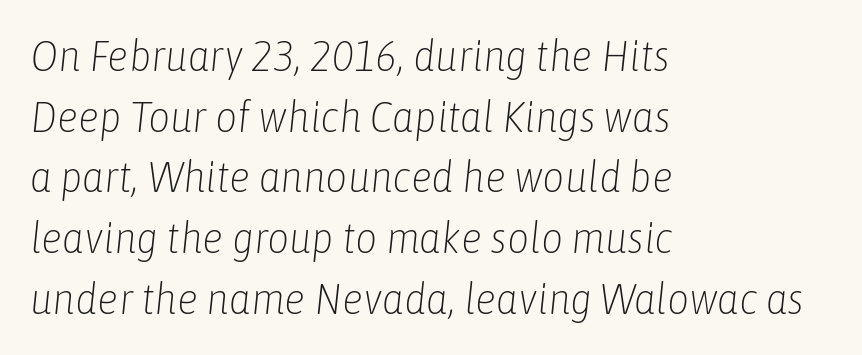
How would I describe the line gaps? Plain and ordinary. Where is the straight margin? On the left. Character widths vary here, with narrow letters taking less room than wide ones. Default kerning and tracking; the words read as compact shapes.
